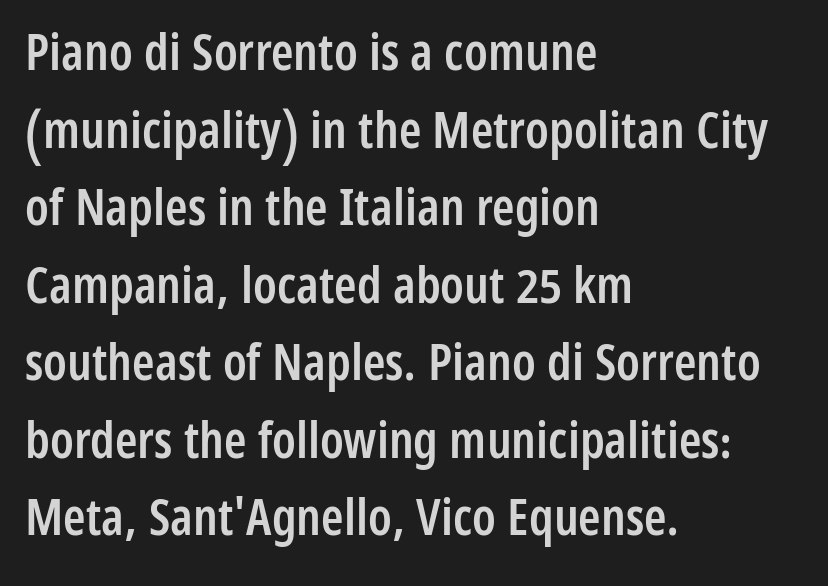
Q: Is the text bold? A: Semi-bold.
Q: Is the text italic (slanted)? A: No, it is upright.
Q: Is the typeface a serif or a sans-serif typeface? A: Sans-serif.
Q: Is the text underlined? A: No.
Q: How is the paragraph aligned? A: Left-aligned.
Q: Is the spacing between letters normal or unusually wide? A: Normal.
Q: Is the spacing between lines tight, normal or loose? A: Normal.
Q: Width (condensed, normal, or wide)? A: Condensed.
Q: Stroke contrast? A: Low.
Q: x-height? A: Medium.
Q: Monospaced? A: No.
